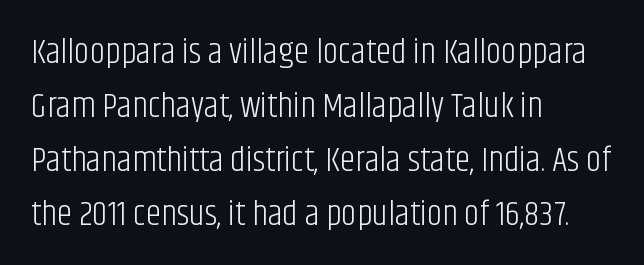
The image shows 35 px light, condensed sans-serif type, upright; set left-aligned, normal line spacing (1.54x), normal letter spacing, not underlined; low stroke contrast and a large x-height.
